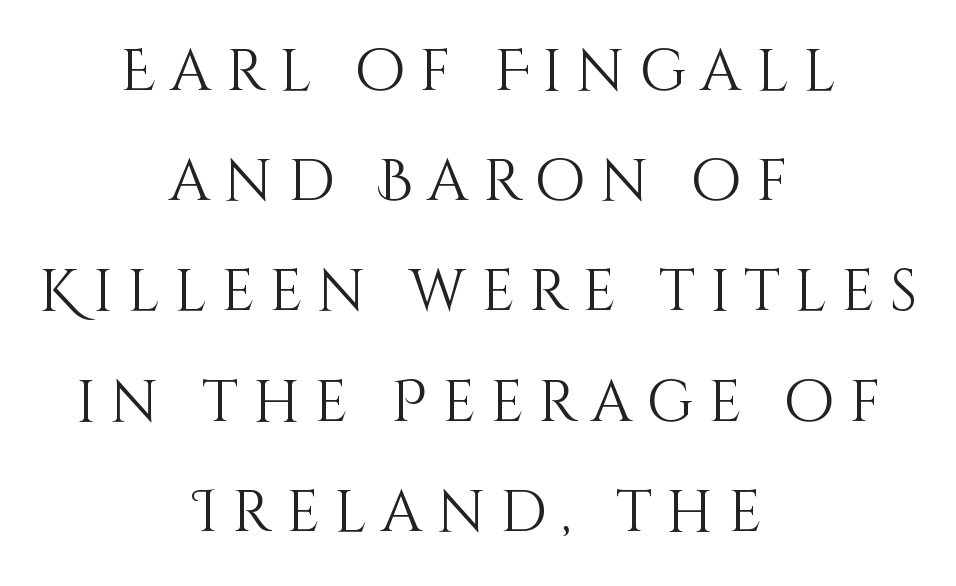
Q: Is the text bold? A: No.
Q: Is the text italic (slanted)? A: No, it is upright.
Q: Is the text underlined? A: No.
Q: How is the paragraph aligned? A: Centered.
Q: Is the spacing between letters normal or unusually wide? A: Unusually wide.
Q: Is the spacing between lines tight, normal or loose? A: Loose.
Q: Width (condensed, normal, or wide)? A: Normal.
Q: Stroke contrast? A: Medium.
Q: x-height? A: Large.
Q: Monospaced? A: No.
